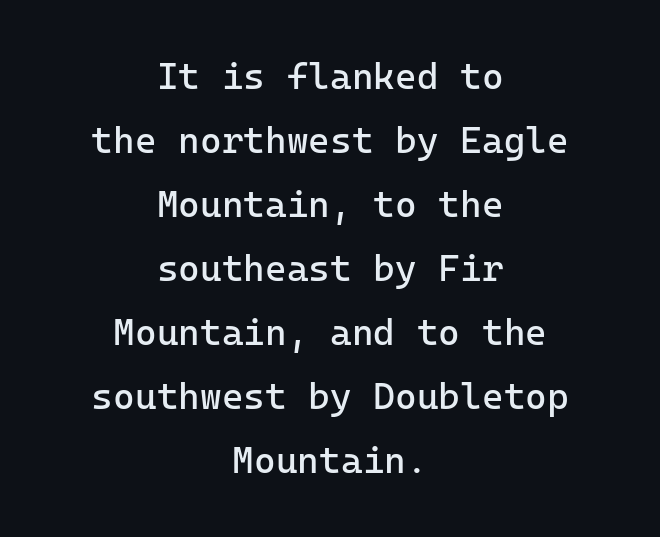
Q: Is the text bold? A: No.
Q: Is the text italic (slanted)? A: No, it is upright.
Q: Is the typeface a serif or a sans-serif typeface? A: Sans-serif.
Q: Is the text underlined? A: No.
Q: How is the paragraph aligned? A: Centered.
Q: Is the spacing between letters normal or unusually wide? A: Normal.
Q: Width (condensed, normal, or wide)? A: Normal.
Q: Stroke contrast? A: Low.
Q: x-height? A: Medium.
